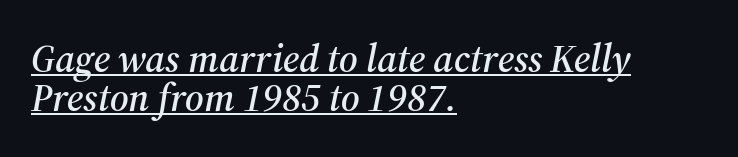
The image shows 39 px serif type, italic (leaning right); set left-aligned, tight line spacing (1.01x), normal letter spacing, underlined; medium stroke contrast and a medium x-height.
